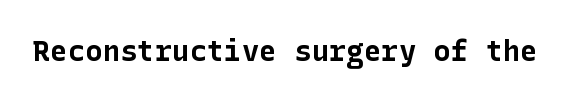
Q: Is the text bold? A: Yes.
Q: Is the text italic (slanted)? A: No, it is upright.
Q: Is the typeface a serif or a sans-serif typeface? A: Sans-serif.
Q: Is the text underlined? A: No.
Q: Is the spacing between letters normal or unusually wide? A: Normal.
Q: Width (condensed, normal, or wide)? A: Normal.
Q: Stroke contrast? A: Low.
Q: x-height? A: Medium.
